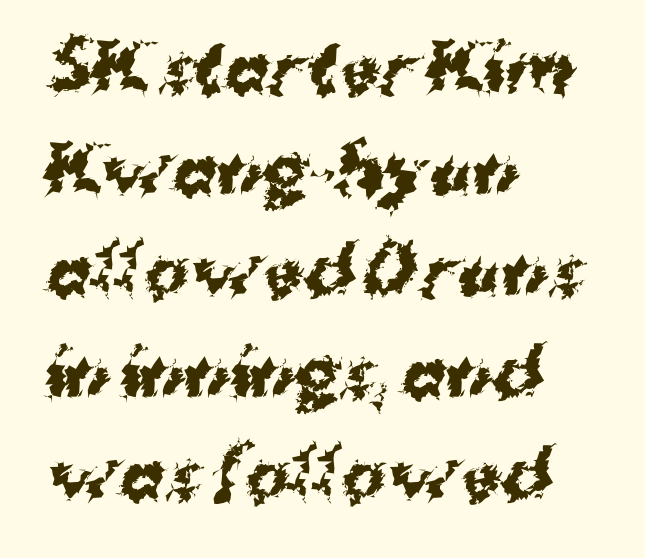
Notice how the passage keeps a crisp vertical edge on the left only. Honestly, there is no underline to notice here at all. Inter-character spacing is left at the font's built-in metrics. One glance says typical: line gaps are just what's usual. Looks like regular typesetting: each glyph gets only the width it needs. Serifs: no, the terminals of the letterforms are clean.
